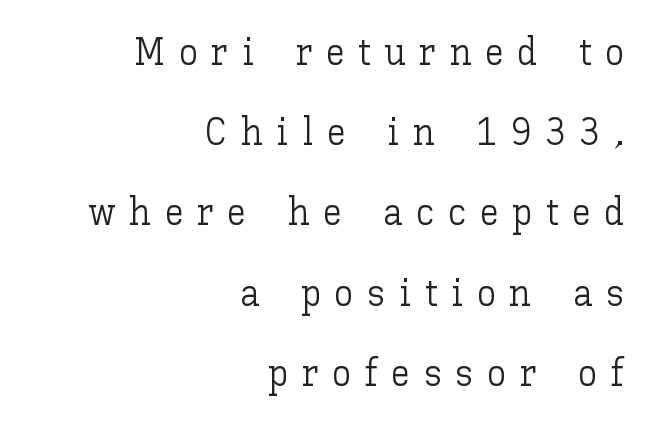
Q: Is the text bold? A: No.
Q: Is the text italic (slanted)? A: No, it is upright.
Q: Is the text underlined? A: No.
Q: How is the paragraph aligned? A: Right-aligned.
Q: Is the spacing between letters normal or unusually wide? A: Unusually wide.
Q: Is the spacing between lines tight, normal or loose? A: Loose.
Q: Width (condensed, normal, or wide)? A: Normal.
Q: Stroke contrast? A: Low.
Q: x-height? A: Medium.
Q: Monospaced? A: No.
